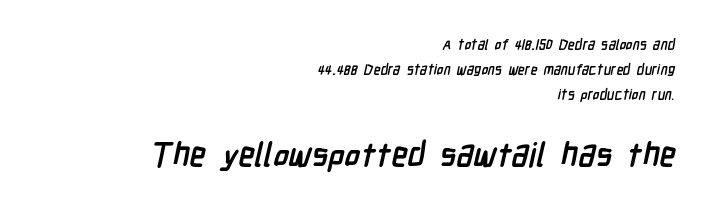
Q: Is the text bold? A: Yes.
Q: Is the typeface a serif or a sans-serif typeface? A: Sans-serif.
Q: Is the text underlined? A: No.
Q: How is the paragraph aligned? A: Right-aligned.
Q: Is the spacing between letters normal or unusually wide? A: Normal.
Q: Which block of text is set in a larger size, the first (top) or the second (bottom)? A: The second (bottom) one.
Q: Width (condensed, normal, or wide)? A: Condensed.
Q: Stroke contrast? A: Low.
Q: x-height? A: Medium.
Q: Monospaced? A: No.
